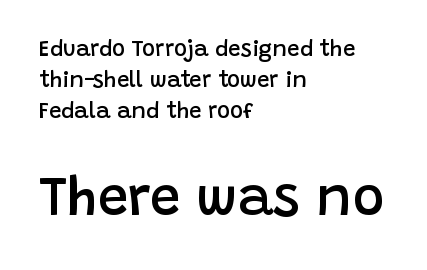
Q: Is the text bold? A: Semi-bold.
Q: Is the text italic (slanted)? A: No, it is upright.
Q: Is the typeface a serif or a sans-serif typeface? A: Sans-serif.
Q: Is the text underlined? A: No.
Q: How is the paragraph aligned? A: Left-aligned.
Q: Is the spacing between letters normal or unusually wide? A: Normal.
Q: Is the spacing between lines tight, normal or loose? A: Normal.
Q: Which block of text is set in a larger size, the first (top) or the second (bottom)? A: The second (bottom) one.
Q: Width (condensed, normal, or wide)? A: Normal.
Q: Stroke contrast? A: Low.
Q: x-height? A: Large.
Q: Monospaced? A: No.
